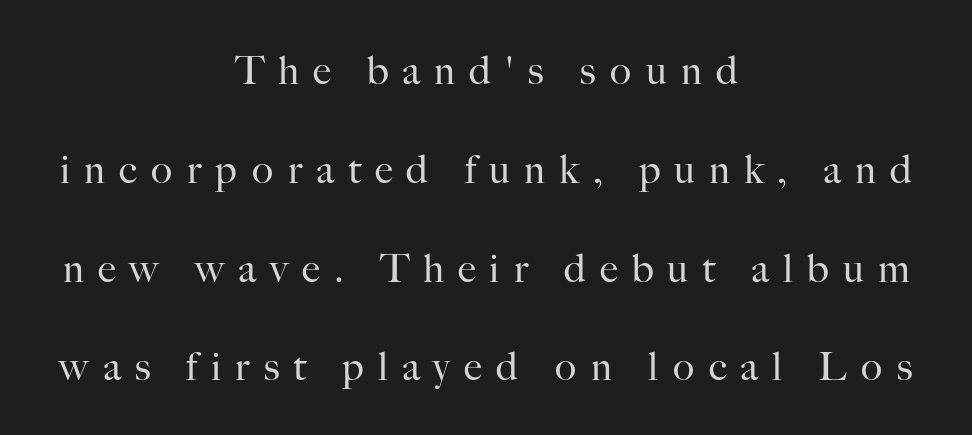
Q: Is the text bold? A: No.
Q: Is the text italic (slanted)? A: No, it is upright.
Q: Is the typeface a serif or a sans-serif typeface? A: Serif.
Q: Is the text underlined? A: No.
Q: How is the paragraph aligned? A: Centered.
Q: Is the spacing between letters normal or unusually wide? A: Unusually wide.
Q: Is the spacing between lines tight, normal or loose? A: Loose.
Q: Width (condensed, normal, or wide)? A: Normal.
Q: Stroke contrast? A: High.
Q: x-height? A: Small.
Q: Monospaced? A: No.
